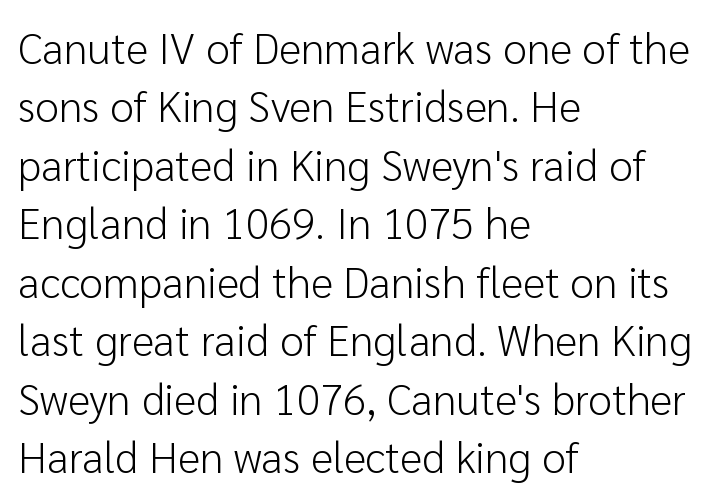
Q: Is the text bold? A: No.
Q: Is the text italic (slanted)? A: No, it is upright.
Q: Is the typeface a serif or a sans-serif typeface? A: Sans-serif.
Q: Is the text underlined? A: No.
Q: How is the paragraph aligned? A: Left-aligned.
Q: Is the spacing between letters normal or unusually wide? A: Normal.
Q: Is the spacing between lines tight, normal or loose? A: Normal.
Q: Width (condensed, normal, or wide)? A: Normal.
Q: Stroke contrast? A: Low.
Q: x-height? A: Medium.
Q: Monospaced? A: No.
